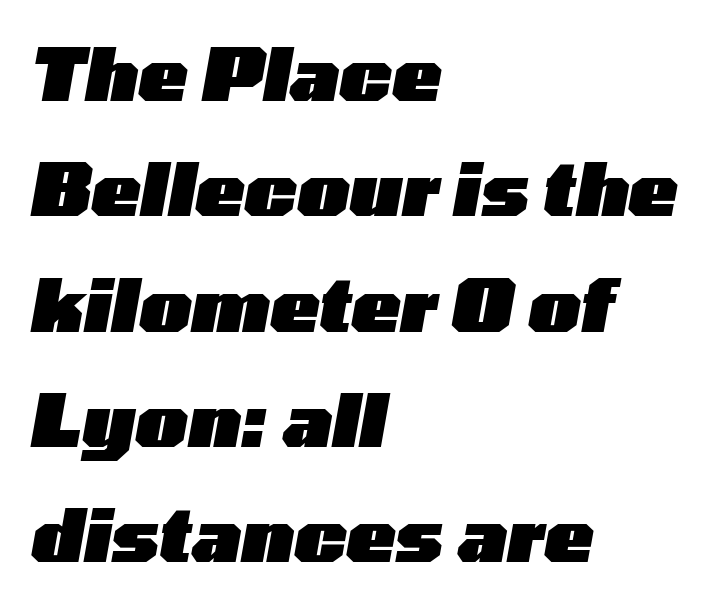
The image shows 73 px heavy, wide type, italic (leaning right); set left-aligned, normal line spacing (1.58x), normal letter spacing, not underlined; low stroke contrast and a medium x-height.
